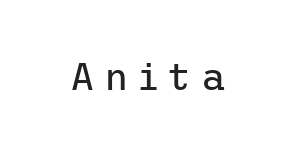
Q: Is the text bold? A: No.
Q: Is the text italic (slanted)? A: No, it is upright.
Q: Is the typeface a serif or a sans-serif typeface? A: Sans-serif.
Q: Is the text underlined? A: No.
Q: Is the spacing between letters normal or unusually wide? A: Unusually wide.
Q: Width (condensed, normal, or wide)? A: Normal.
Q: Stroke contrast? A: Low.
Q: x-height? A: Medium.
